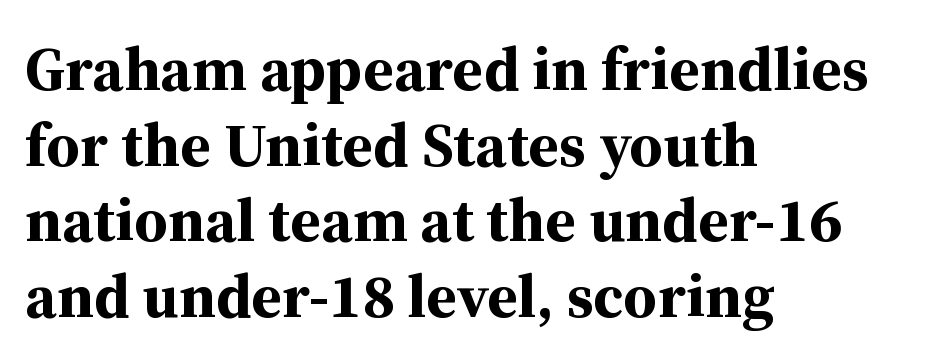
{"serif": "yes", "italic": "no", "bold": "yes", "weight": "bold", "width": "normal", "stroke_contrast": "medium", "x_height": "medium", "monospaced": "no", "underline": "no", "align": "left", "line_spacing_ratio": 1.22, "letter_spacing": "normal", "letter_spacing_em": 0.0, "glyph_px": 62}
